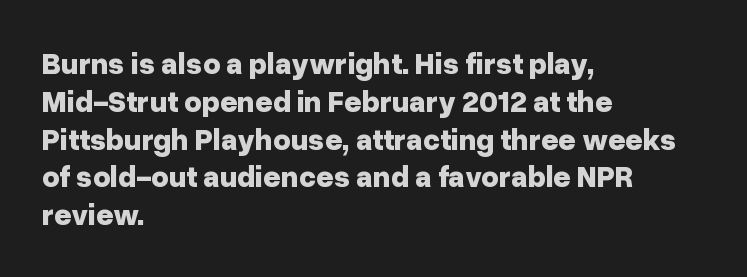
The rendering uses natural spacing where letterforms have individual widths. The glyphs have the mass of a bold cut. The letters stand upright; this is a roman face. Line spacing here is normal.
